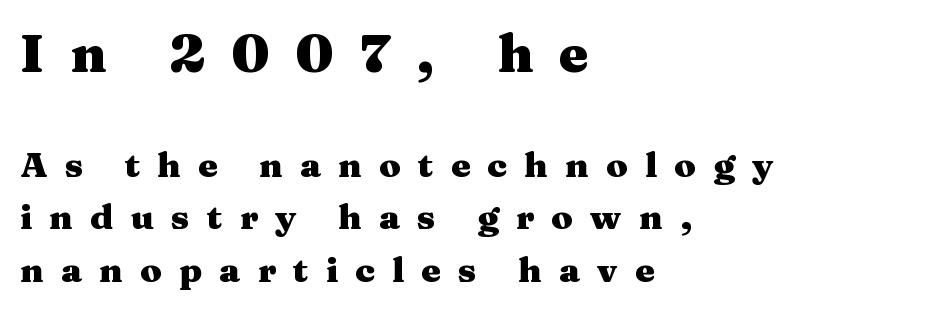
The rendering inserts visible extra space after every character. Type without underlining. When letters stand straight like this, we call the style roman or upright. A full-strength bold gives these letters their thick strokes. This sample has the flowing, uneven cadence of proportional lettering. Examine the stroke ends and you'll spot serifs.
